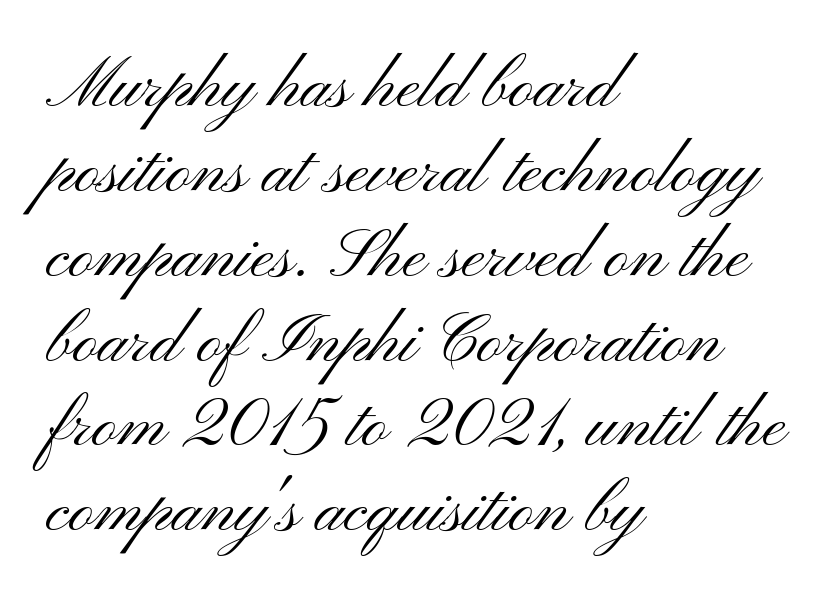
Q: Is the text bold? A: No.
Q: Is the text italic (slanted)? A: Yes.
Q: Is the typeface a serif or a sans-serif typeface? A: Sans-serif.
Q: Is the text underlined? A: No.
Q: How is the paragraph aligned? A: Left-aligned.
Q: Is the spacing between letters normal or unusually wide? A: Normal.
Q: Width (condensed, normal, or wide)? A: Wide.
Q: Stroke contrast? A: Medium.
Q: x-height? A: Small.
Q: Monospaced? A: No.
